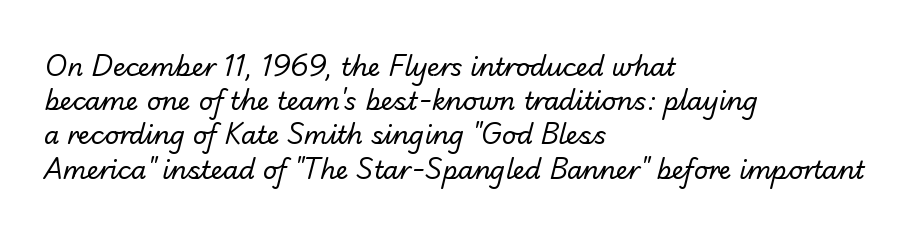
{"bold": "no", "underline": "no", "align": "left", "line_spacing": "normal", "line_spacing_ratio": 1.37, "letter_spacing": "normal", "letter_spacing_em": 0.0, "glyph_px": 25}
